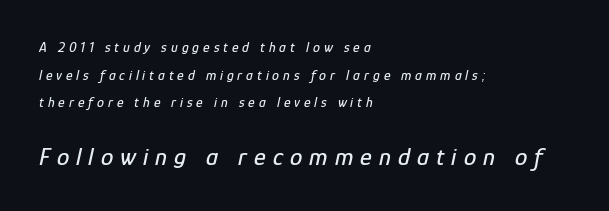
The image shows 25 px text type, italic (leaning right); set left-aligned, loose line spacing (1.98x), unusually wide letter spacing (+0.28 em), not underlined; the second (bottom) block is 1.79x larger.
